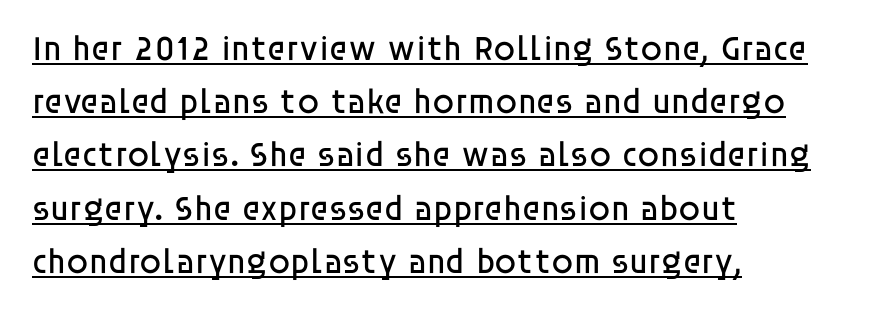
The image shows 35 px regular-weight sans-serif type, upright; set left-aligned, normal line spacing (1.52x), normal letter spacing, underlined; low stroke contrast and a large x-height.
